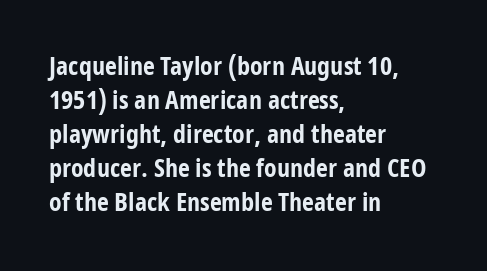
The image shows 26 px bold type, upright; set left-aligned, normal line spacing (1.31x), normal letter spacing, not underlined.
